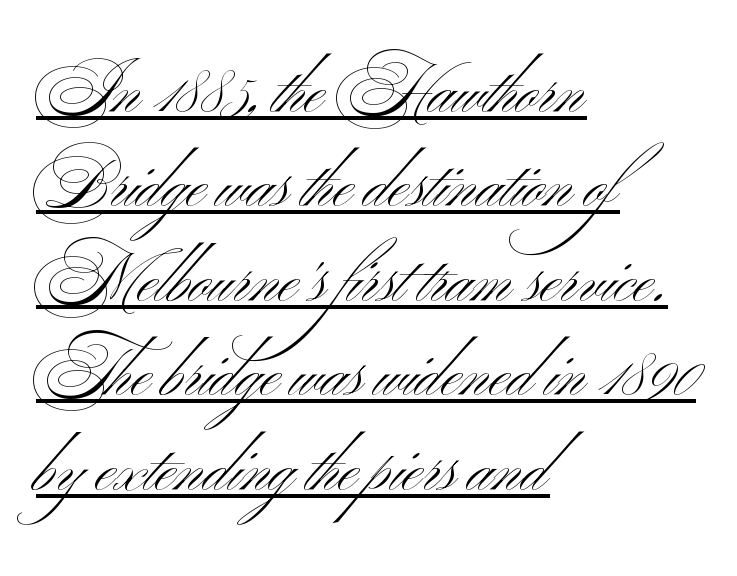
{"serif": "no", "bold": "no", "weight": "light", "width": "wide", "stroke_contrast": "medium", "x_height": "small", "monospaced": "no", "underline": "yes", "align": "left", "line_spacing": "normal", "line_spacing_ratio": 1.43, "letter_spacing": "normal", "letter_spacing_em": 0.0, "glyph_px": 66}
